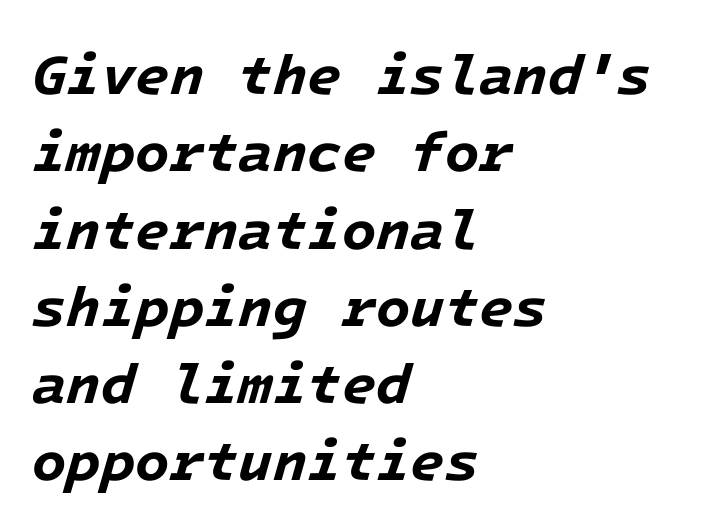
The image shows 56 px bold type, italic (leaning right), monospaced; set left-aligned, normal line spacing (1.38x), normal letter spacing, not underlined; low stroke contrast and a medium x-height.
